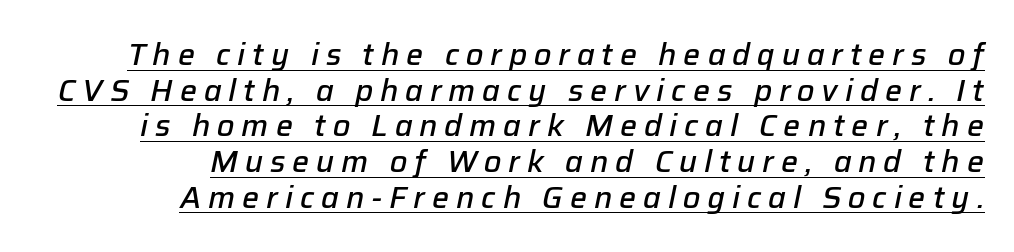
{"italic": "yes", "lean": "right", "slant_degrees": 12, "bold": "semi", "weight": "semibold", "width": "normal", "stroke_contrast": "low", "x_height": "medium", "monospaced": "no", "underline": "yes", "align": "right", "line_spacing_ratio": 1.19, "letter_spacing": "wide", "letter_spacing_em": 0.23, "glyph_px": 30}
